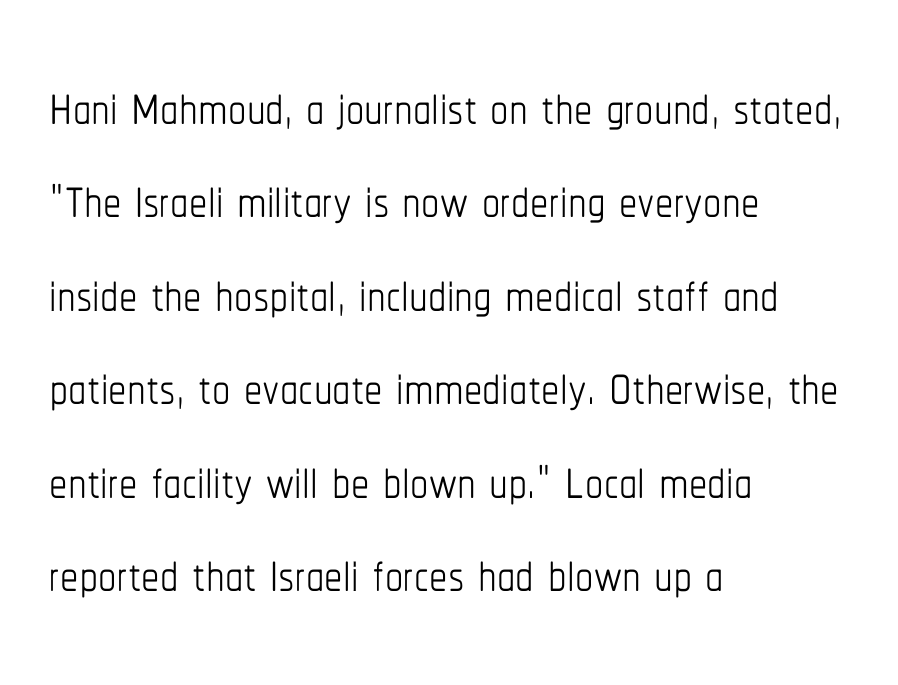
The image shows 73 px thin, condensed type, upright; set left-aligned, normal line spacing (1.28x), normal letter spacing, not underlined; low stroke contrast and a medium x-height.
